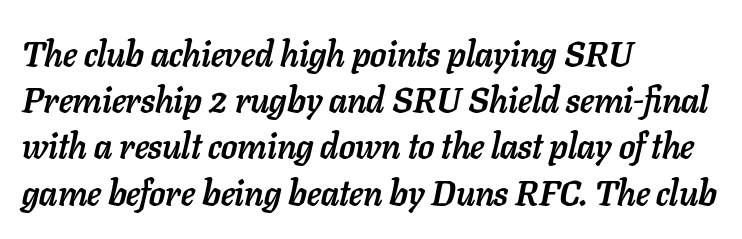
{"italic": "yes", "lean": "right", "slant_degrees": 11, "bold": "yes", "weight": "semibold", "width": "normal", "stroke_contrast": "low", "x_height": "medium", "monospaced": "no", "underline": "no", "align": "left", "line_spacing": "normal", "line_spacing_ratio": 1.32, "letter_spacing": "normal", "letter_spacing_em": 0.0, "glyph_px": 35}
